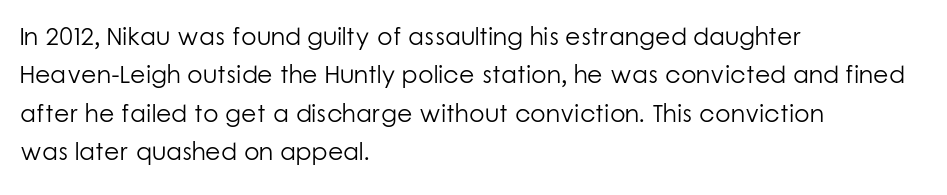
Q: Is the text bold? A: No.
Q: Is the text italic (slanted)? A: No, it is upright.
Q: Is the text underlined? A: No.
Q: How is the paragraph aligned? A: Left-aligned.
Q: Is the spacing between letters normal or unusually wide? A: Normal.
Q: Is the spacing between lines tight, normal or loose? A: Normal.
